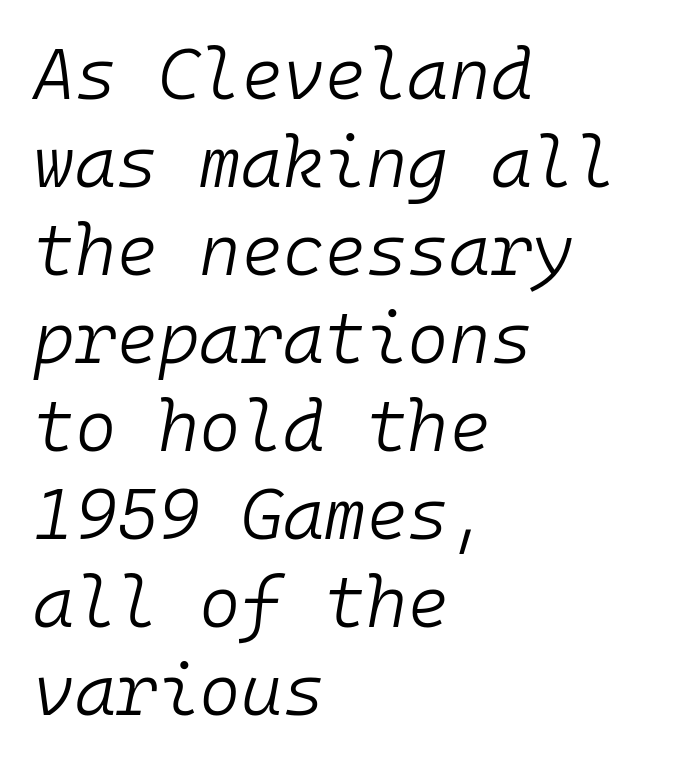
{"italic": "yes", "lean": "right", "slant_degrees": 10, "bold": "no", "weight": "light", "width": "normal", "stroke_contrast": "low", "x_height": "medium", "monospaced": "yes", "underline": "no", "align": "left", "line_spacing_ratio": 1.24, "letter_spacing": "normal", "letter_spacing_em": 0.0, "glyph_px": 71}
